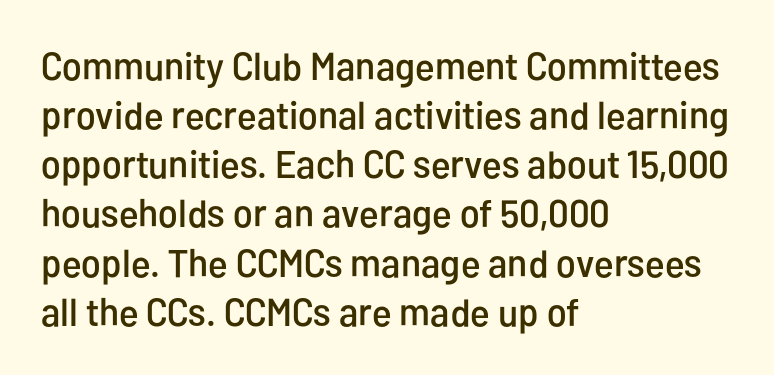
The image shows 39 px condensed sans-serif type, upright; set left-aligned, normal line spacing (1.26x), normal letter spacing, not underlined; low stroke contrast and a medium x-height.
